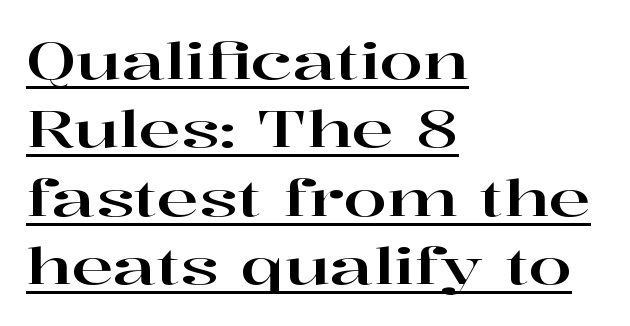
Q: Is the text italic (slanted)? A: No, it is upright.
Q: Is the typeface a serif or a sans-serif typeface? A: Serif.
Q: Is the text underlined? A: Yes.
Q: How is the paragraph aligned? A: Left-aligned.
Q: Is the spacing between letters normal or unusually wide? A: Normal.
Q: Is the spacing between lines tight, normal or loose? A: Normal.
Q: Width (condensed, normal, or wide)? A: Wide.
Q: Stroke contrast? A: High.
Q: x-height? A: Medium.
Q: Monospaced? A: No.
